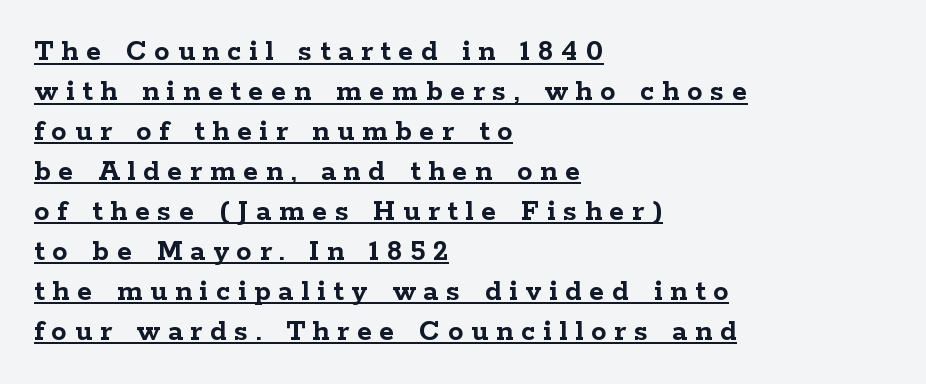
Q: Is the text bold? A: Yes.
Q: Is the text italic (slanted)? A: No, it is upright.
Q: Is the typeface a serif or a sans-serif typeface? A: Serif.
Q: Is the text underlined? A: Yes.
Q: How is the paragraph aligned? A: Left-aligned.
Q: Is the spacing between letters normal or unusually wide? A: Unusually wide.
Q: Is the spacing between lines tight, normal or loose? A: Normal.
Q: Width (condensed, normal, or wide)? A: Wide.
Q: Stroke contrast? A: Low.
Q: x-height? A: Medium.
Q: Monospaced? A: No.
